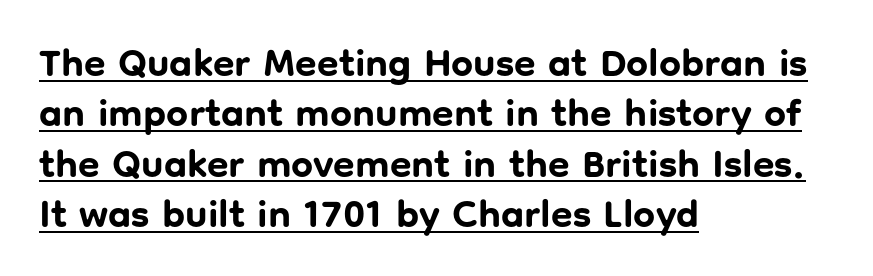
It's the straight-up-and-down kind of type. The glyphs in this specimen are sans serif. Every letter is thick-stroked: bold, no question. Whoever set this chose a conventional vertical rhythm. Is the letter spacing exaggerated? No — it looks like the ordinary default. The string is rendered with underlining switched on.
